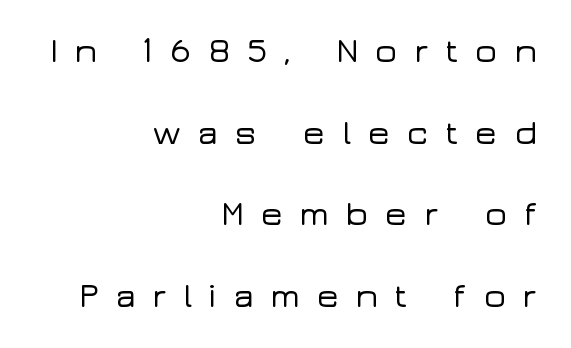
{"serif": "no", "italic": "no", "width": "wide", "stroke_contrast": "low", "x_height": "medium", "monospaced": "no", "underline": "no", "align": "right", "line_spacing": "loose", "line_spacing_ratio": 2.4, "letter_spacing": "wide", "letter_spacing_em": 0.47, "glyph_px": 34}
